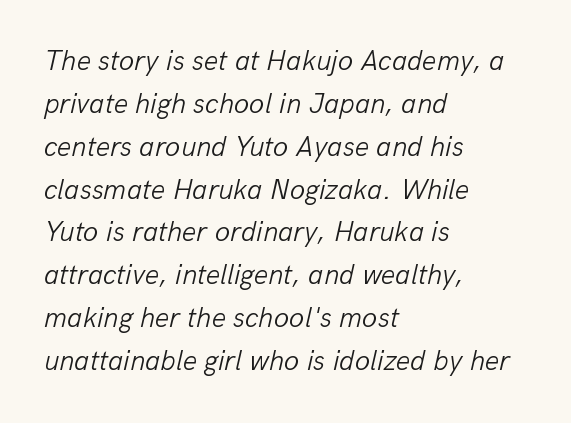
Q: Is the text bold? A: No.
Q: Is the text italic (slanted)? A: Yes, it leans right by about 13 degrees.
Q: Is the text underlined? A: No.
Q: How is the paragraph aligned? A: Left-aligned.
Q: Is the spacing between letters normal or unusually wide? A: Normal.
Q: Is the spacing between lines tight, normal or loose? A: Normal.
Q: Width (condensed, normal, or wide)? A: Normal.
Q: Stroke contrast? A: Low.
Q: x-height? A: Medium.
Q: Monospaced? A: No.
